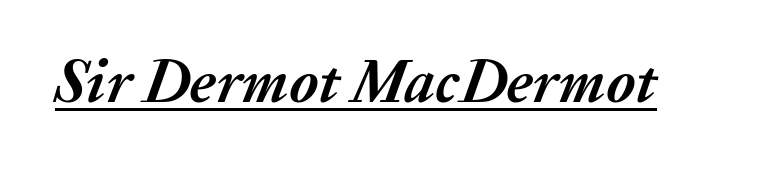
The image shows 62 px semibold type, italic (leaning right); set normal letter spacing, underlined; medium stroke contrast and a medium x-height.
